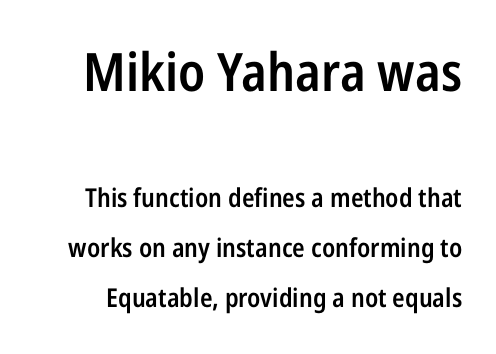
The more generous point size was reserved for the upper chunk. Spacing between characters is what you'd get straight out of the box. The rendering uses a large line-height, opening up the rows. This sample has the flowing, uneven cadence of proportional lettering.
